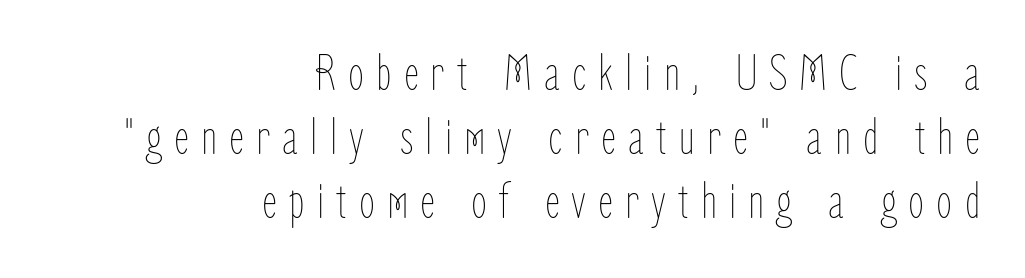
{"italic": "no", "bold": "no", "weight": "thin", "width": "condensed", "stroke_contrast": "low", "x_height": "medium", "monospaced": "no", "underline": "no", "align": "right", "line_spacing_ratio": 1.23, "letter_spacing": "wide", "letter_spacing_em": 0.23, "glyph_px": 52}
